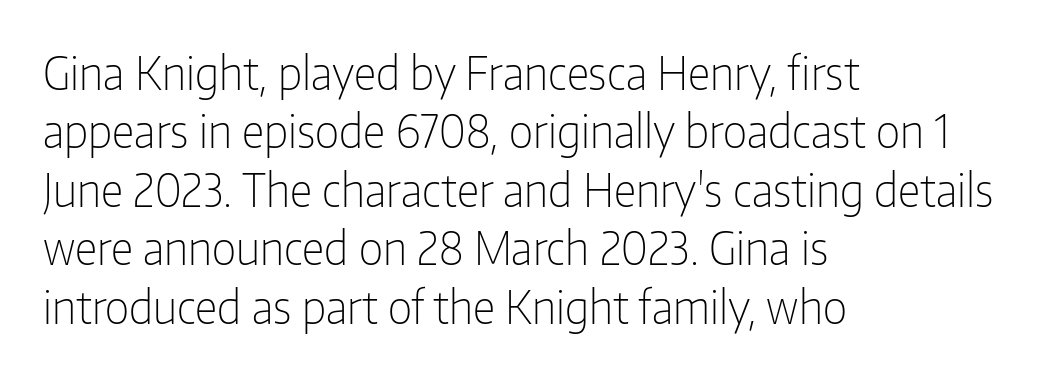
The image shows 45 px light, condensed sans-serif type, upright; set left-aligned, normal line spacing (1.3x), normal letter spacing, not underlined; low stroke contrast and a medium x-height.
